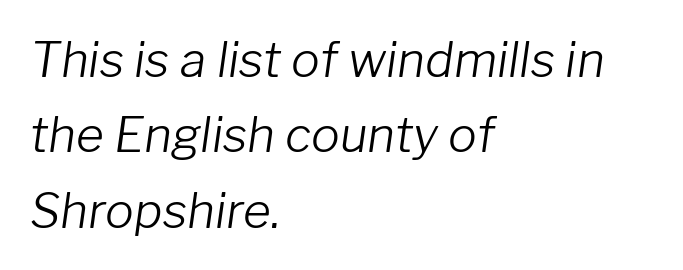
The image shows 48 px light type, italic (leaning right); set left-aligned, normal line spacing (1.57x), normal letter spacing, not underlined; low stroke contrast and a medium x-height.
